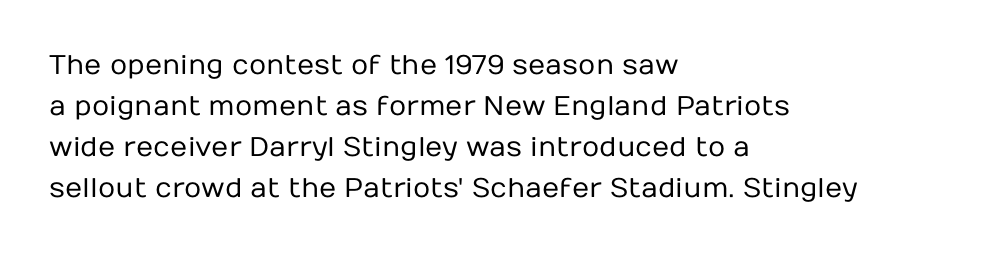
On a weight scale, this lands at 450 or below. The passage shown has conventional tracking throughout. A normal amount of white space separates one row of letters from the next. The rag falls on the right side of this text block.
